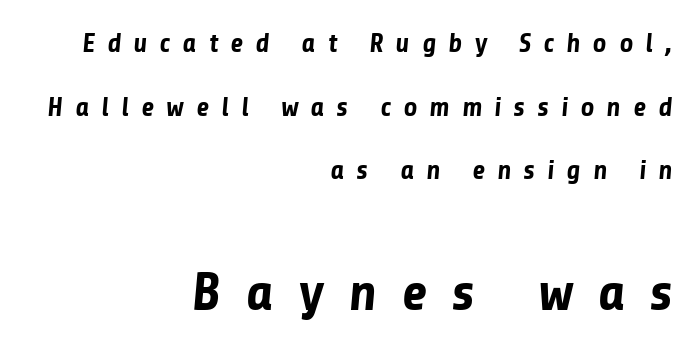
The image shows 54 px bold sans-serif type; set right-aligned, loose line spacing (2.36x), unusually wide letter spacing (+0.45 em), not underlined; the second (bottom) block is 2.0x larger; low stroke contrast and a medium x-height.
